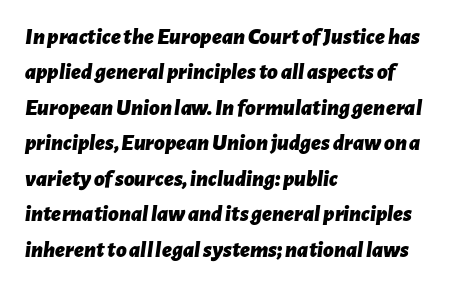
{"italic": "yes", "lean": "right", "slant_degrees": 7, "bold": "yes", "underline": "no", "align": "left", "line_spacing": "normal", "line_spacing_ratio": 1.54, "letter_spacing": "normal", "letter_spacing_em": 0.0, "glyph_px": 23}
